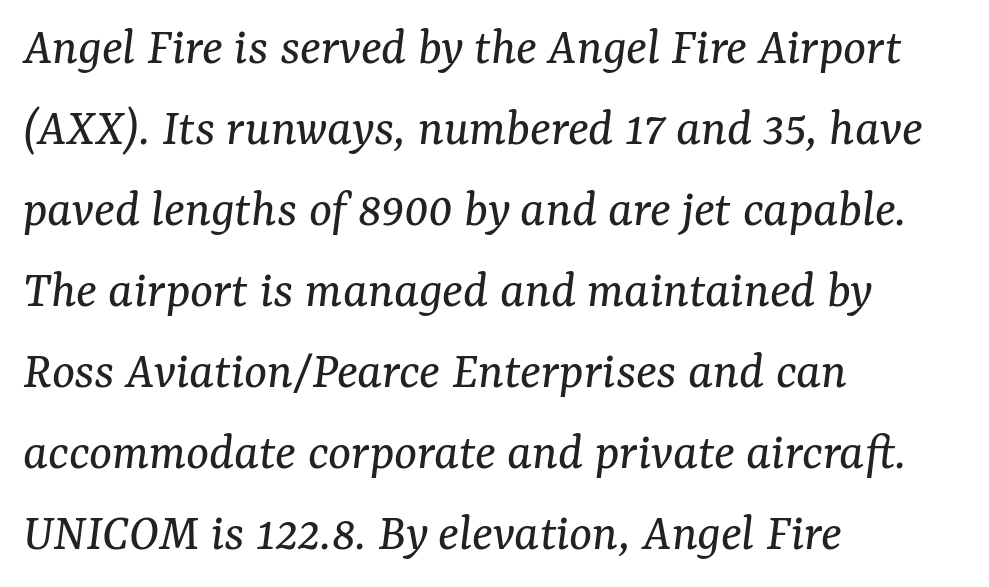
{"serif": "yes", "italic": "yes", "lean": "right", "slant_degrees": 7, "bold": "no", "weight": "regular", "width": "normal", "stroke_contrast": "medium", "x_height": "medium", "monospaced": "no", "underline": "no", "align": "left", "line_spacing": "normal", "line_spacing_ratio": 1.5, "letter_spacing": "normal", "letter_spacing_em": 0.0, "glyph_px": 54}
